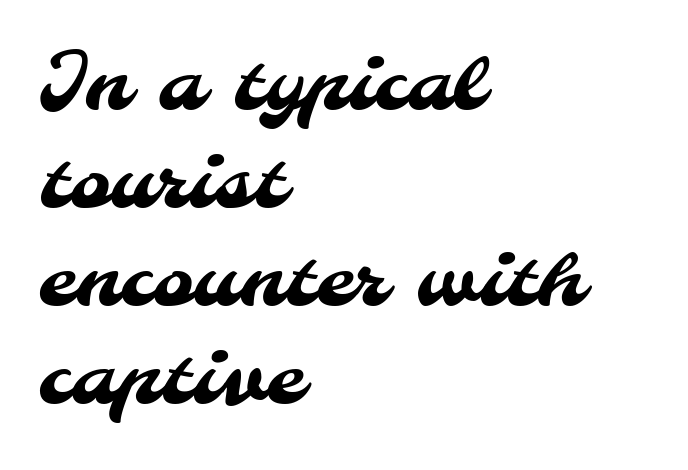
The setting favours the left margin, as ordinary paragraphs usually do. Regarding serifs, this sample does without them. The rendering uses natural spacing where letterforms have individual widths. Letters rest on an invisible, unmarked baseline.
